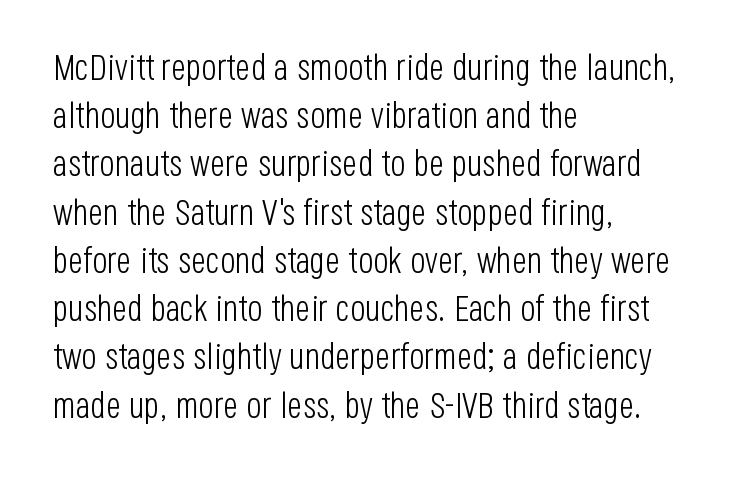
Q: Is the text bold? A: No.
Q: Is the text italic (slanted)? A: No, it is upright.
Q: Is the typeface a serif or a sans-serif typeface? A: Sans-serif.
Q: Is the text underlined? A: No.
Q: How is the paragraph aligned? A: Left-aligned.
Q: Is the spacing between letters normal or unusually wide? A: Normal.
Q: Is the spacing between lines tight, normal or loose? A: Normal.
Q: Width (condensed, normal, or wide)? A: Condensed.
Q: Stroke contrast? A: Low.
Q: x-height? A: Large.
Q: Monospaced? A: No.
